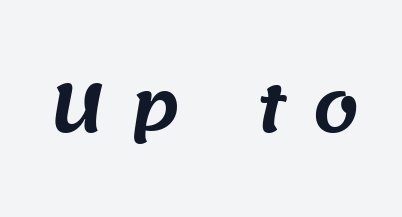
The letters advance in unequal steps, a hallmark of proportional type. Nobody drew a line under any word here. Someone cranked the tracking dial way up on this one. Is this a sans? Yes — the strokes have no serifs.
